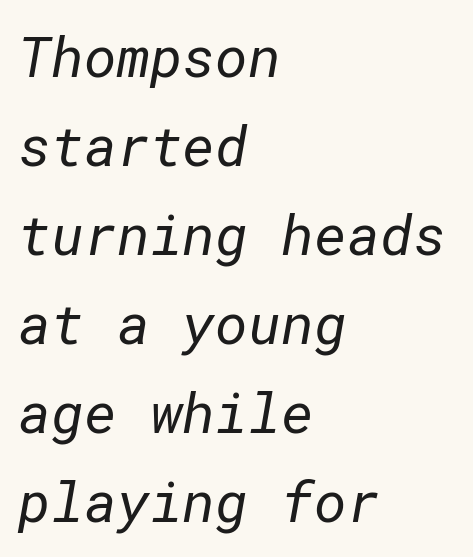
The image shows 56 px regular-weight sans-serif type; set left-aligned, normal line spacing (1.59x), normal letter spacing, not underlined; low stroke contrast and a medium x-height.
